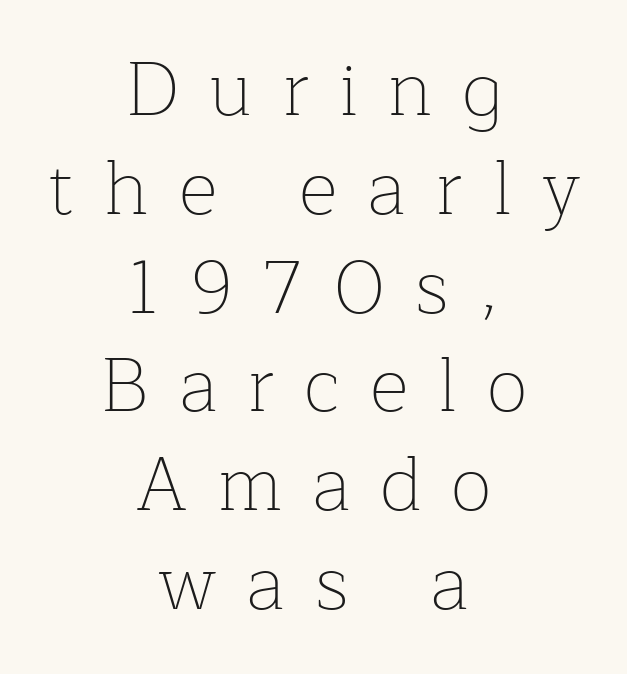
The image shows 76 px thin serif type, upright; set centered, normal line spacing (1.3x), unusually wide letter spacing (+0.39 em), not underlined; low stroke contrast and a medium x-height.
